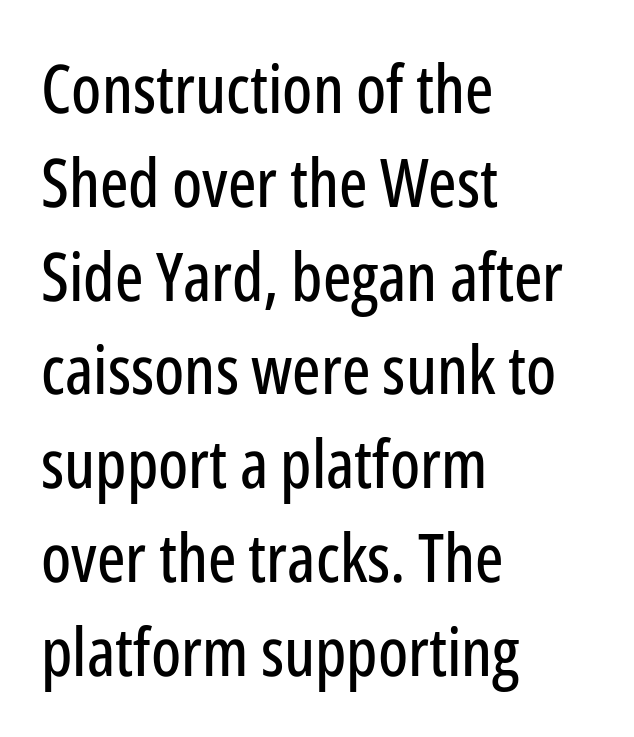
The image shows 67 px condensed sans-serif type, upright; set left-aligned, normal line spacing (1.4x), normal letter spacing, not underlined; low stroke contrast and a medium x-height.
